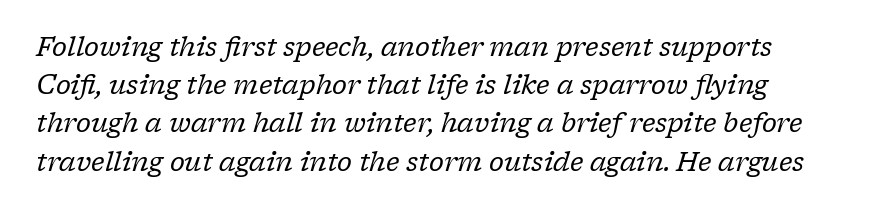
{"italic": "yes", "lean": "right", "slant_degrees": 17, "bold": "no", "underline": "no", "line_spacing": "normal", "line_spacing_ratio": 1.47, "letter_spacing": "normal", "letter_spacing_em": 0.0, "glyph_px": 26}
